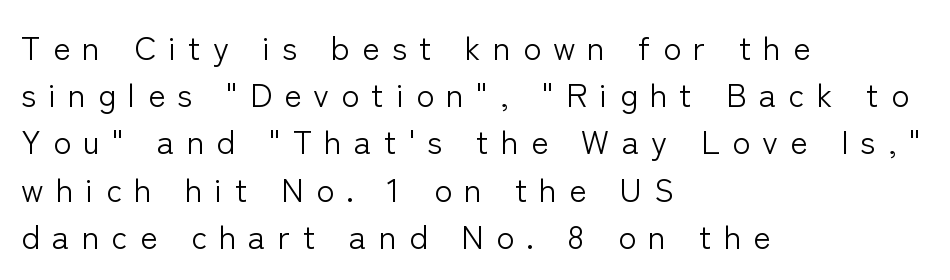
{"serif": "no", "italic": "no", "bold": "no", "weight": "light", "width": "normal", "stroke_contrast": "low", "x_height": "medium", "monospaced": "no", "underline": "no", "align": "left", "line_spacing": "normal", "line_spacing_ratio": 1.43, "letter_spacing": "wide", "letter_spacing_em": 0.37, "glyph_px": 33}
